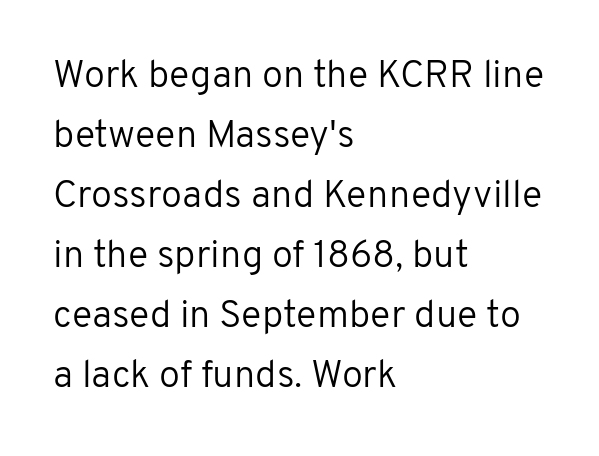
Rows of type keep a routine distance in the vertical direction. The face used here is proportionally spaced, like ordinary book or web type. A roman cut, with each character standing at attention. All the whitespace from short lines collects on the right.
